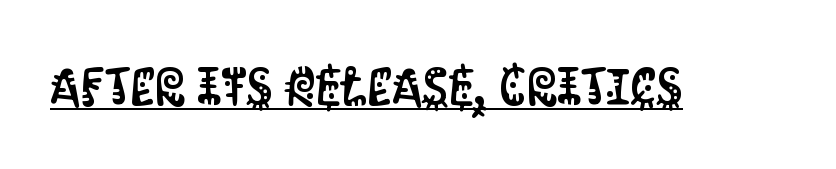
{"serif": "no", "italic": "no", "width": "condensed", "stroke_contrast": "medium", "x_height": "large", "monospaced": "no", "underline": "yes", "letter_spacing": "normal", "letter_spacing_em": 0.0, "glyph_px": 52}
